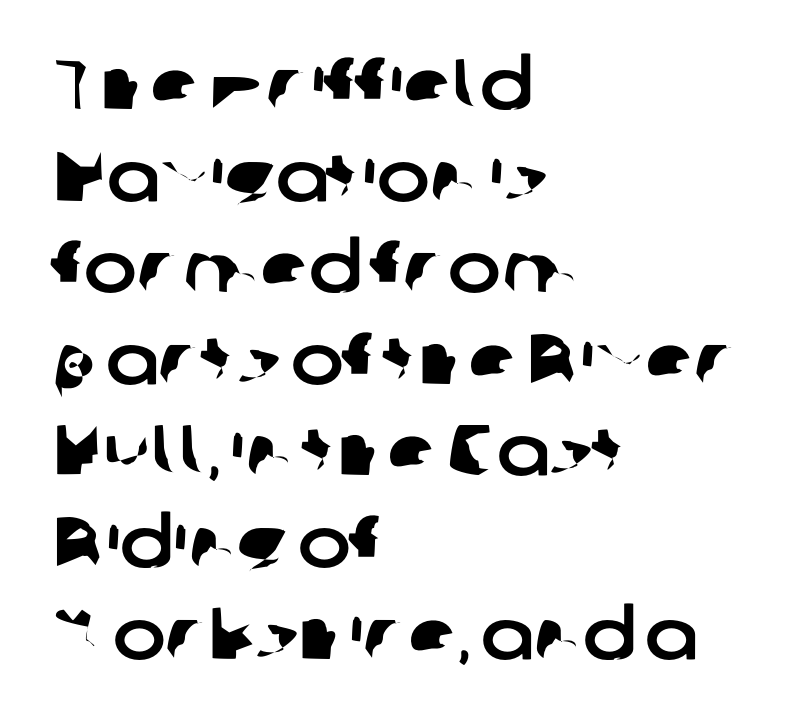
Q: Is the typeface a serif or a sans-serif typeface? A: Sans-serif.
Q: Is the text underlined? A: No.
Q: How is the paragraph aligned? A: Left-aligned.
Q: Is the spacing between letters normal or unusually wide? A: Normal.
Q: Is the spacing between lines tight, normal or loose? A: Normal.
Q: Width (condensed, normal, or wide)? A: Normal.
Q: Stroke contrast? A: Low.
Q: x-height? A: Medium.
Q: Monospaced? A: No.
